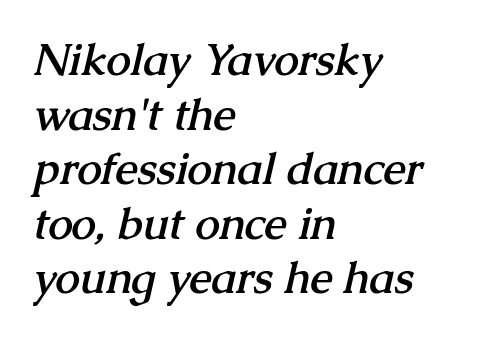
The image shows 44 px semibold serif type; set left-aligned, line spacing 1.24x, normal letter spacing, not underlined; medium stroke contrast and a medium x-height.
